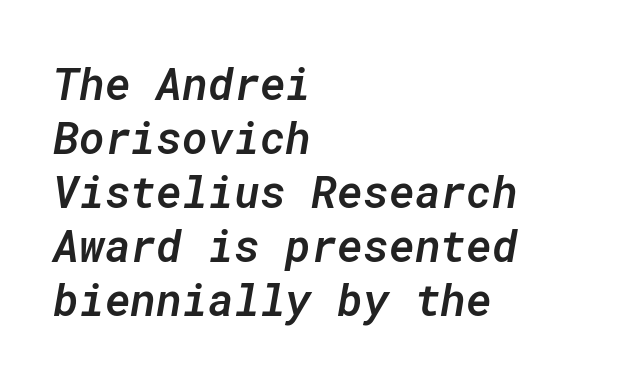
Every character here occupies the same horizontal width, giving the sample a typewriter-like rhythm. Each row of text sits above clean, open space. Weight: semibold (demi). Does extra space separate the letters? No, they use regular spacing.
